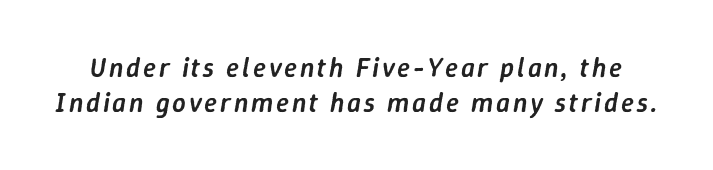
The image shows 27 px text type, italic (leaning right); set normal line spacing (1.29x), not underlined.
